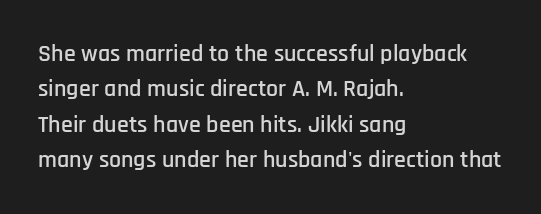
The passage shown stacks its lines at a standard gap. No extra tracking has been applied to these lines. Compared with a centered layout, this one pins lines to the left instead. The area under the type is left untouched. When letters stand straight like this, we call the style roman or upright.
